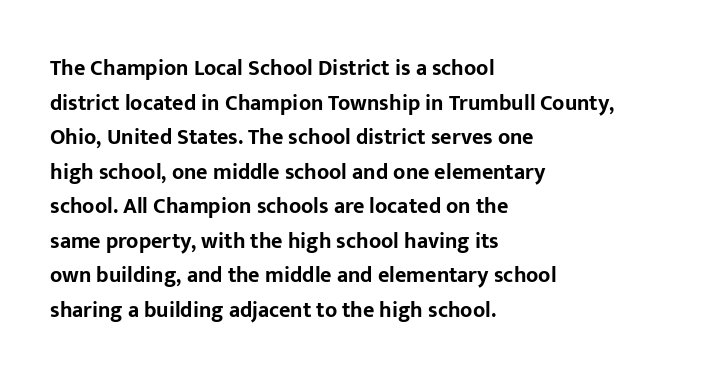
This sample uses an upright cut, with every glyph sitting square on the baseline. Whoever set this chose a conventional vertical rhythm. Students, note that the glyphs here touch the page at normal intervals. Strokes here are thick enough to call this a true bold.
